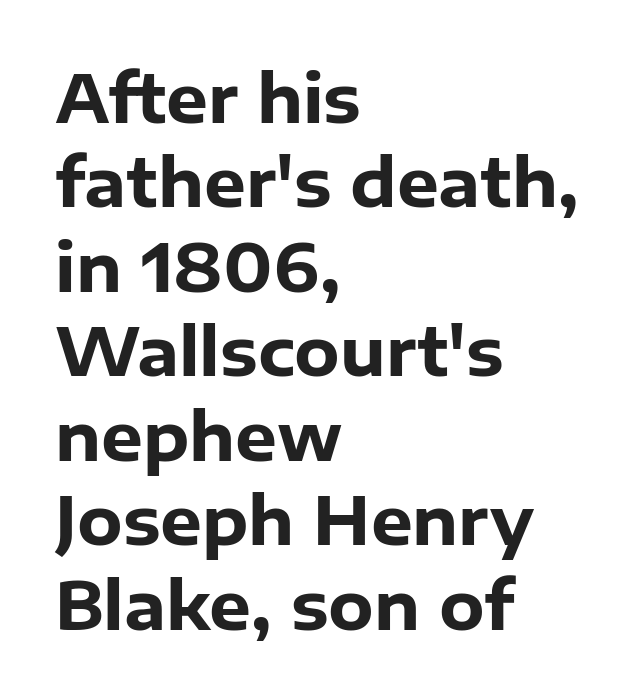
The image shows 66 px heavy sans-serif type, upright; set left-aligned, normal line spacing (1.28x), normal letter spacing, not underlined; low stroke contrast and a medium x-height.
